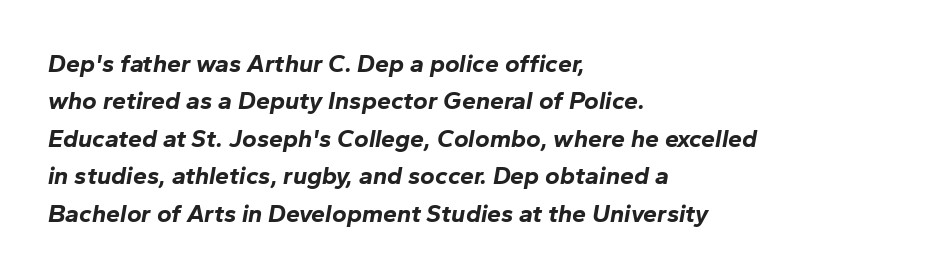
Anything drawn beneath the words? Only blank space. This sample uses an oblique cut, with every glyph tilted off the vertical. Heavy, bold letterforms. Inter-character spacing is left at the font's built-in metrics. Is the block centered? No — it sits flush against the left margin.
